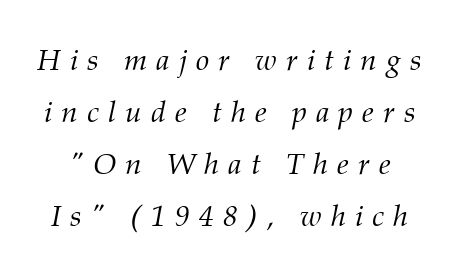
Q: Is the text bold? A: No.
Q: Is the text italic (slanted)? A: Yes, it leans right by about 12 degrees.
Q: Is the typeface a serif or a sans-serif typeface? A: Serif.
Q: Is the text underlined? A: No.
Q: Is the spacing between letters normal or unusually wide? A: Unusually wide.
Q: Width (condensed, normal, or wide)? A: Normal.
Q: Stroke contrast? A: Medium.
Q: x-height? A: Medium.
Q: Monospaced? A: No.
